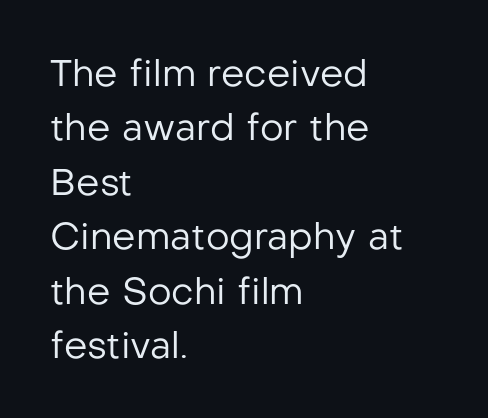
Q: Is the text bold? A: No.
Q: Is the text italic (slanted)? A: No, it is upright.
Q: Is the typeface a serif or a sans-serif typeface? A: Sans-serif.
Q: Is the text underlined? A: No.
Q: How is the paragraph aligned? A: Left-aligned.
Q: Is the spacing between letters normal or unusually wide? A: Normal.
Q: Is the spacing between lines tight, normal or loose? A: Normal.
Q: Width (condensed, normal, or wide)? A: Normal.
Q: Stroke contrast? A: Low.
Q: x-height? A: Medium.
Q: Monospaced? A: No.
